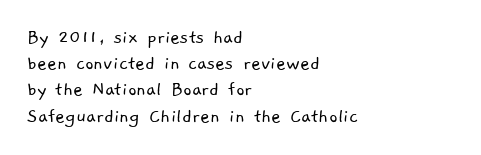
The image shows 21 px text type; set left-aligned, normal line spacing (1.25x), normal letter spacing, not underlined.
